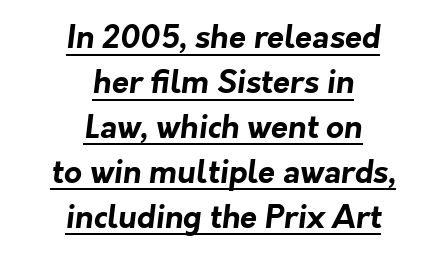
{"serif": "no", "bold": "yes", "weight": "bold", "width": "normal", "stroke_contrast": "low", "x_height": "medium", "monospaced": "no", "underline": "yes", "align": "center", "line_spacing": "normal", "line_spacing_ratio": 1.45, "letter_spacing": "normal", "letter_spacing_em": 0.0, "glyph_px": 31}
